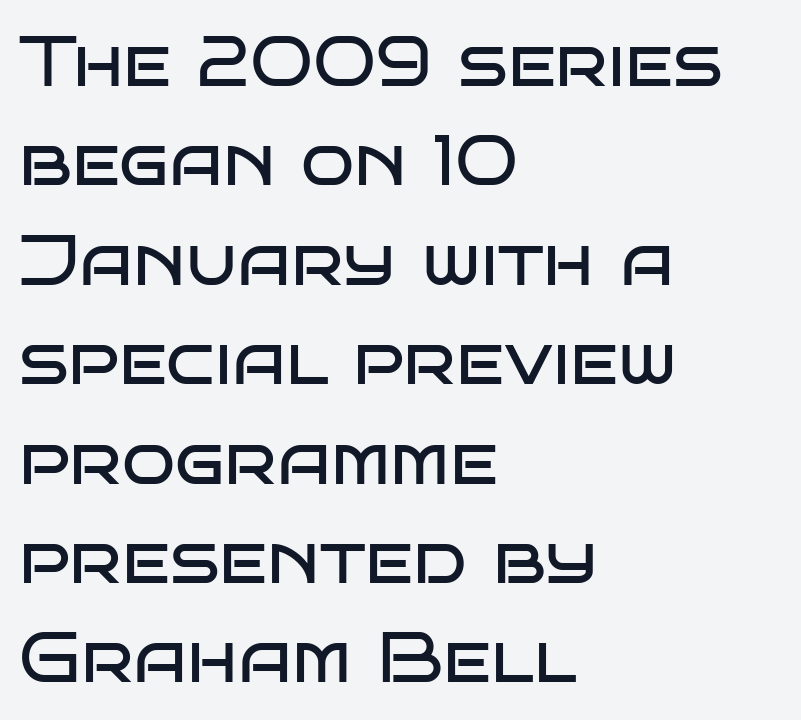
Q: Is the text bold? A: No.
Q: Is the text italic (slanted)? A: No, it is upright.
Q: Is the typeface a serif or a sans-serif typeface? A: Sans-serif.
Q: Is the text underlined? A: No.
Q: How is the paragraph aligned? A: Left-aligned.
Q: Is the spacing between letters normal or unusually wide? A: Normal.
Q: Is the spacing between lines tight, normal or loose? A: Normal.
Q: Width (condensed, normal, or wide)? A: Wide.
Q: Stroke contrast? A: Low.
Q: x-height? A: Large.
Q: Monospaced? A: No.
